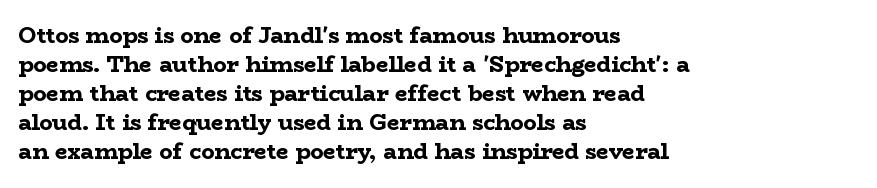
{"italic": "no", "bold": "yes", "underline": "no", "align": "left", "line_spacing": "normal", "line_spacing_ratio": 1.32, "letter_spacing": "normal", "letter_spacing_em": 0.0, "glyph_px": 22}
